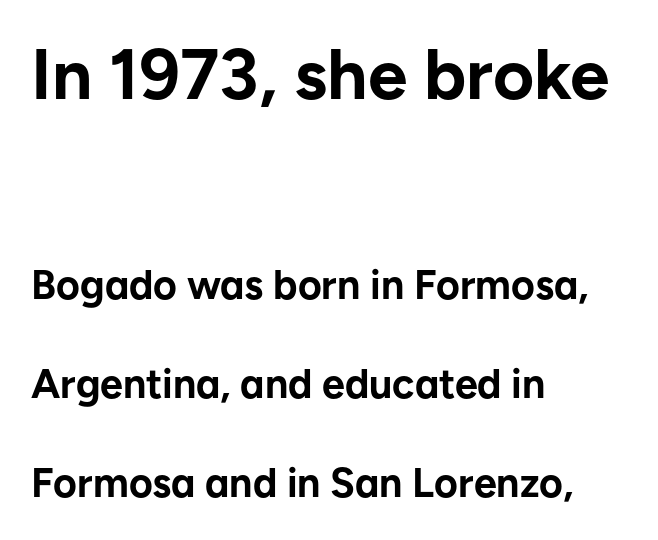
The image shows 71 px bold sans-serif type, upright; set left-aligned, loose line spacing (2.42x), normal letter spacing, not underlined; the first (top) block is 1.73x larger; low stroke contrast and a medium x-height.
